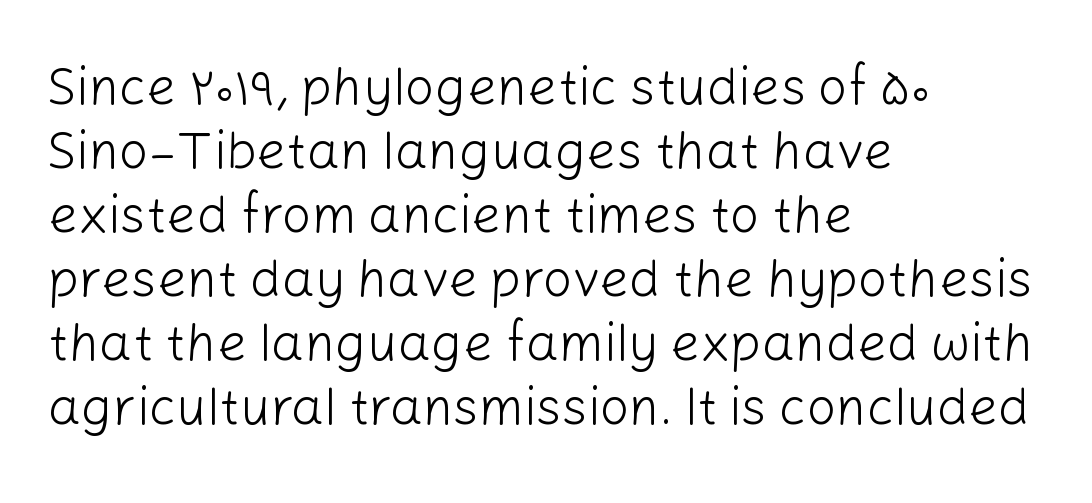
Q: Is the text bold? A: No.
Q: Is the text italic (slanted)? A: No, it is upright.
Q: Is the typeface a serif or a sans-serif typeface? A: Sans-serif.
Q: Is the text underlined? A: No.
Q: How is the paragraph aligned? A: Left-aligned.
Q: Is the spacing between letters normal or unusually wide? A: Normal.
Q: Width (condensed, normal, or wide)? A: Normal.
Q: Stroke contrast? A: Low.
Q: x-height? A: Medium.
Q: Monospaced? A: No.
